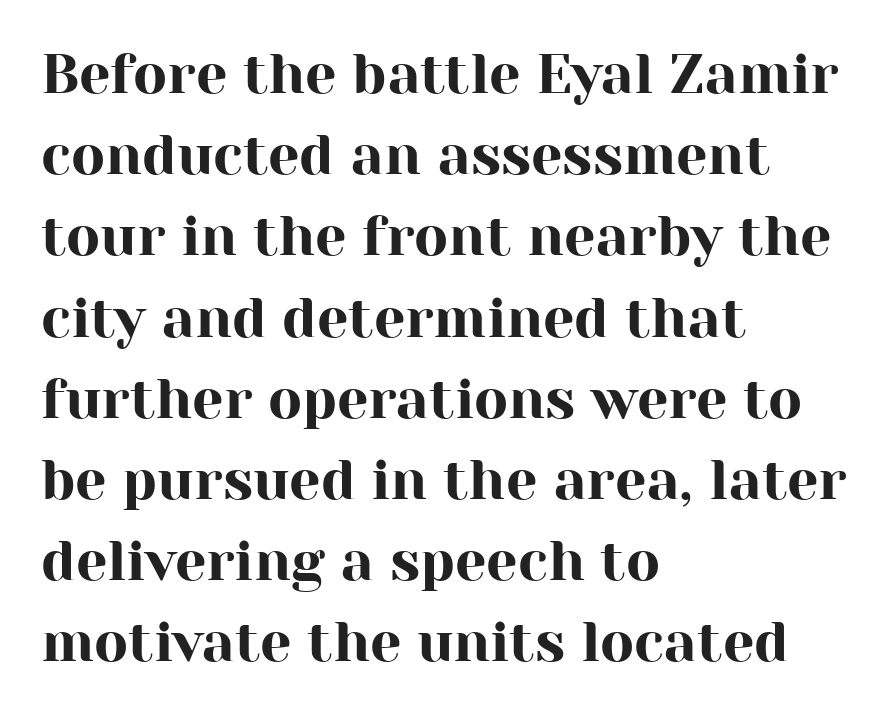
The image shows 56 px serif type, upright; set left-aligned, normal line spacing (1.45x), normal letter spacing, not underlined; high stroke contrast and a medium x-height.
